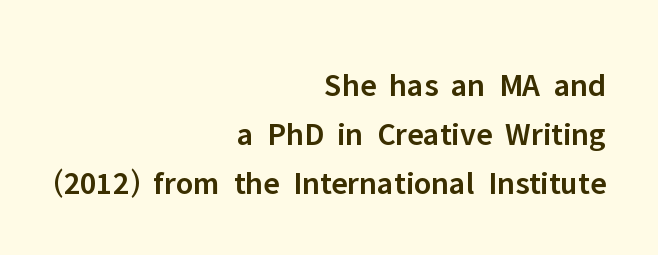
Q: Is the text bold? A: Semi-bold.
Q: Is the text italic (slanted)? A: No, it is upright.
Q: Is the typeface a serif or a sans-serif typeface? A: Sans-serif.
Q: Is the text underlined? A: No.
Q: How is the paragraph aligned? A: Right-aligned.
Q: Is the spacing between letters normal or unusually wide? A: Normal.
Q: Is the spacing between lines tight, normal or loose? A: Normal.
Q: Width (condensed, normal, or wide)? A: Normal.
Q: Stroke contrast? A: Low.
Q: x-height? A: Medium.
Q: Monospaced? A: No.
